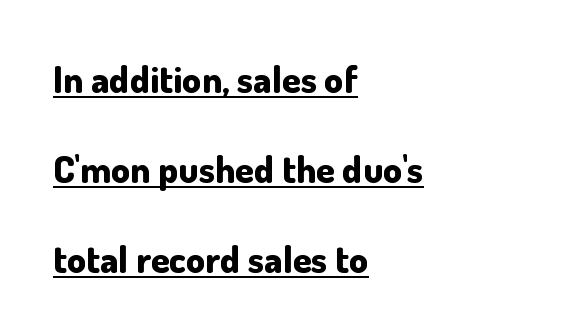
The lettering is marked with a stroke running underneath it. Spacing verdict: proportional, widths tailored to each character. This sample uses plain, unmodified letter spacing. Baseline-to-baseline distance is far greater than the letter height.
